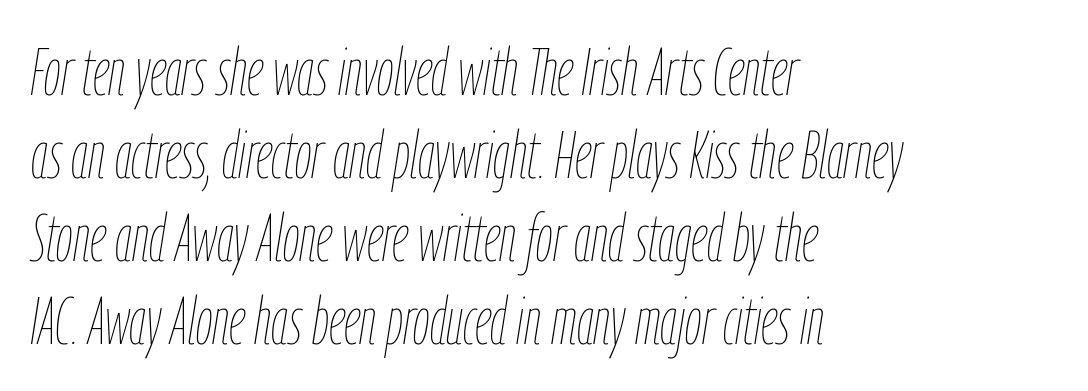
This is oblique type, the kind used for emphasis or titles. The baseline area is clear. Regular leading. The letterforms sit at book weight or below.
